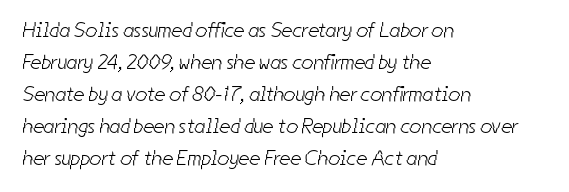
The image shows 21 px text type; set left-aligned, normal line spacing (1.52x), normal letter spacing, not underlined.
